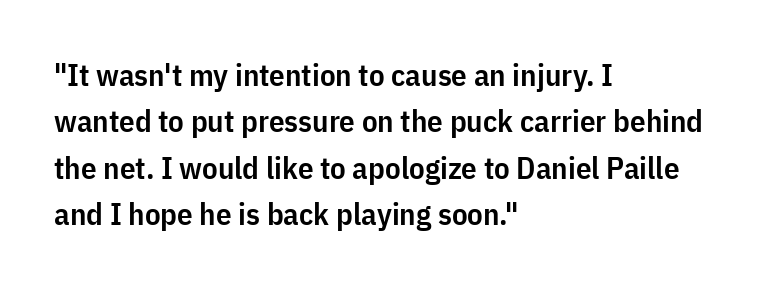
Q: Is the text bold? A: Semi-bold.
Q: Is the text italic (slanted)? A: No, it is upright.
Q: Is the typeface a serif or a sans-serif typeface? A: Sans-serif.
Q: Is the text underlined? A: No.
Q: How is the paragraph aligned? A: Left-aligned.
Q: Is the spacing between letters normal or unusually wide? A: Normal.
Q: Is the spacing between lines tight, normal or loose? A: Normal.
Q: Width (condensed, normal, or wide)? A: Condensed.
Q: Stroke contrast? A: Low.
Q: x-height? A: Medium.
Q: Monospaced? A: No.
